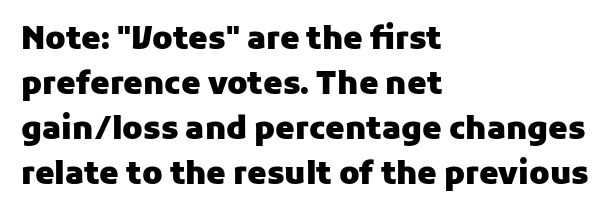
The image shows 31 px heavy sans-serif type, upright; set left-aligned, normal line spacing (1.45x), normal letter spacing, not underlined; low stroke contrast and a medium x-height.
